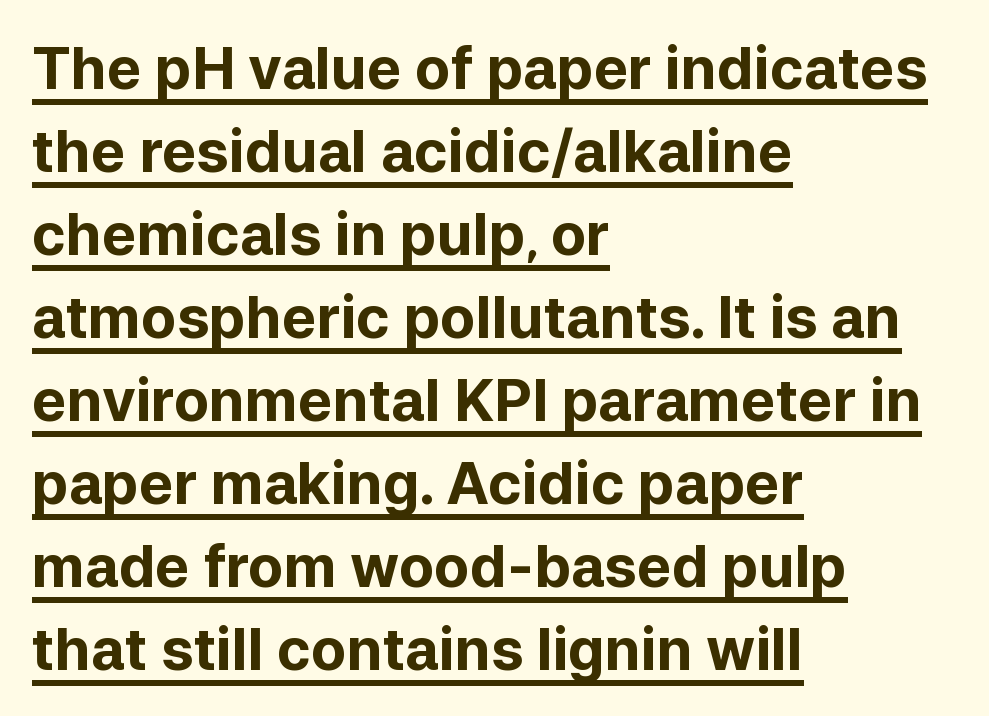
Q: Is the text bold? A: Yes.
Q: Is the text italic (slanted)? A: No, it is upright.
Q: Is the typeface a serif or a sans-serif typeface? A: Sans-serif.
Q: Is the text underlined? A: Yes.
Q: How is the paragraph aligned? A: Left-aligned.
Q: Is the spacing between letters normal or unusually wide? A: Normal.
Q: Is the spacing between lines tight, normal or loose? A: Normal.
Q: Width (condensed, normal, or wide)? A: Normal.
Q: Stroke contrast? A: Low.
Q: x-height? A: Medium.
Q: Monospaced? A: No.
